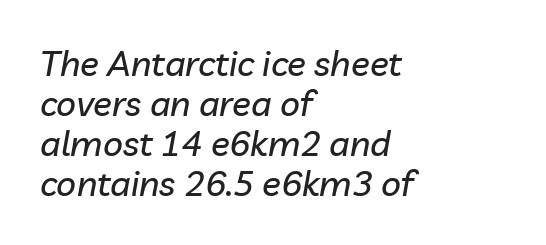
Q: Is the text italic (slanted)? A: Yes, it leans right by about 10 degrees.
Q: Is the text underlined? A: No.
Q: How is the paragraph aligned? A: Left-aligned.
Q: Is the spacing between letters normal or unusually wide? A: Normal.
Q: Is the spacing between lines tight, normal or loose? A: Tight.
Q: Width (condensed, normal, or wide)? A: Normal.
Q: Stroke contrast? A: Low.
Q: x-height? A: Medium.
Q: Monospaced? A: No.
